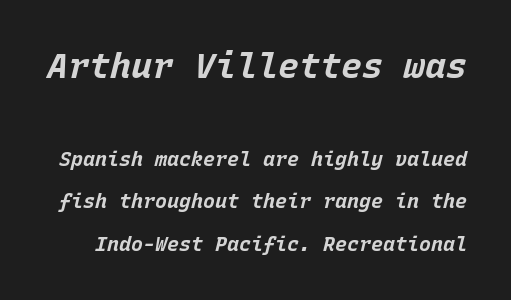
{"italic": "yes", "lean": "right", "slant_degrees": 15, "bold": "yes", "weight": "bold", "width": "normal", "stroke_contrast": "low", "x_height": "large", "monospaced": "yes", "underline": "no", "line_spacing": "loose", "line_spacing_ratio": 2.13, "letter_spacing": "normal", "letter_spacing_em": 0.0, "larger_block": "first", "size_ratio": 1.75, "glyph_px": 35}
